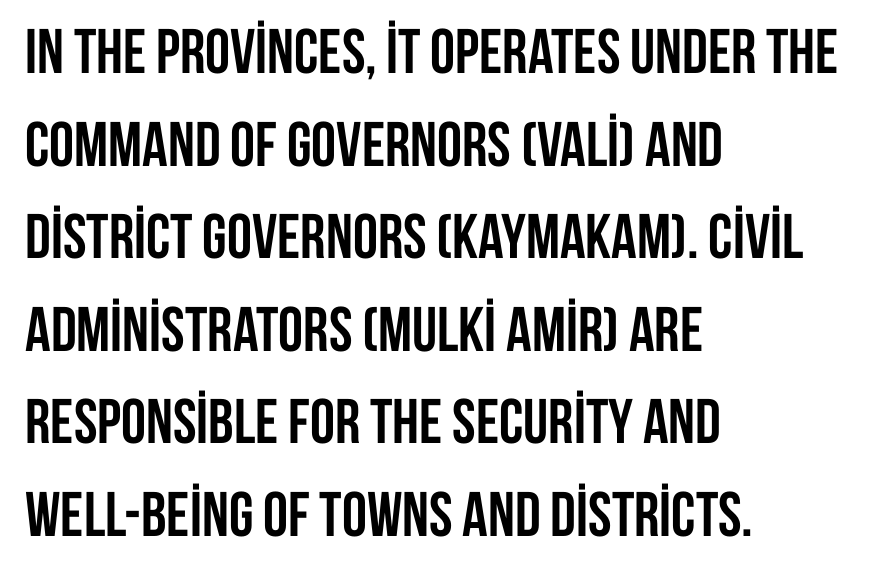
Q: Is the text bold? A: Yes.
Q: Is the text italic (slanted)? A: No, it is upright.
Q: Is the typeface a serif or a sans-serif typeface? A: Sans-serif.
Q: Is the text underlined? A: No.
Q: How is the paragraph aligned? A: Left-aligned.
Q: Is the spacing between letters normal or unusually wide? A: Normal.
Q: Is the spacing between lines tight, normal or loose? A: Normal.
Q: Width (condensed, normal, or wide)? A: Condensed.
Q: Stroke contrast? A: Low.
Q: x-height? A: Large.
Q: Monospaced? A: No.
